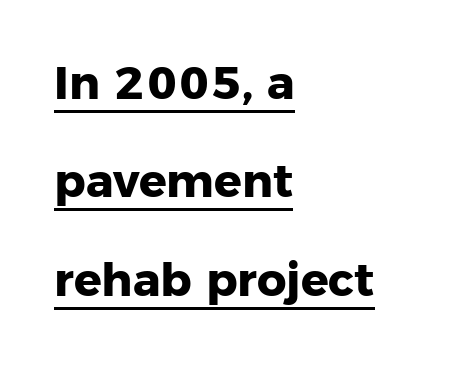
How heavy is the stroke? Heavy — this is a bold. The words here are underlined. Varying glyph widths throughout — classic text-font behaviour. A sans-serif font was chosen for this passage.
